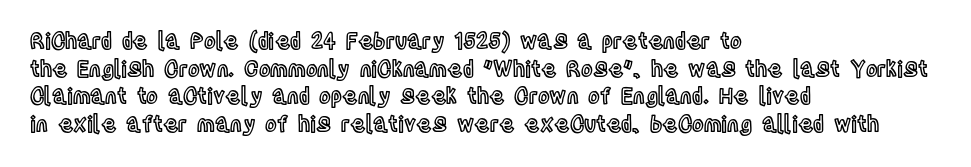
The image shows 22 px text type, upright; set left-aligned, normal line spacing (1.26x), normal letter spacing, not underlined.
